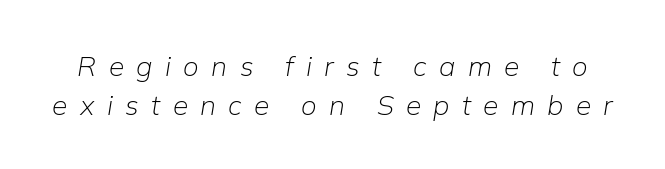
The image shows 28 px light type, italic (leaning right); set normal line spacing (1.39x), unusually wide letter spacing (+0.44 em), not underlined; low stroke contrast and a medium x-height.
